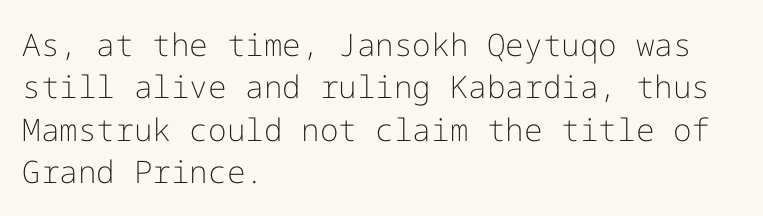
Q: Is the text bold? A: No.
Q: Is the text italic (slanted)? A: No, it is upright.
Q: Is the typeface a serif or a sans-serif typeface? A: Sans-serif.
Q: Is the text underlined? A: No.
Q: How is the paragraph aligned? A: Left-aligned.
Q: Is the spacing between letters normal or unusually wide? A: Normal.
Q: Is the spacing between lines tight, normal or loose? A: Normal.
Q: Width (condensed, normal, or wide)? A: Normal.
Q: Stroke contrast? A: Low.
Q: x-height? A: Medium.
